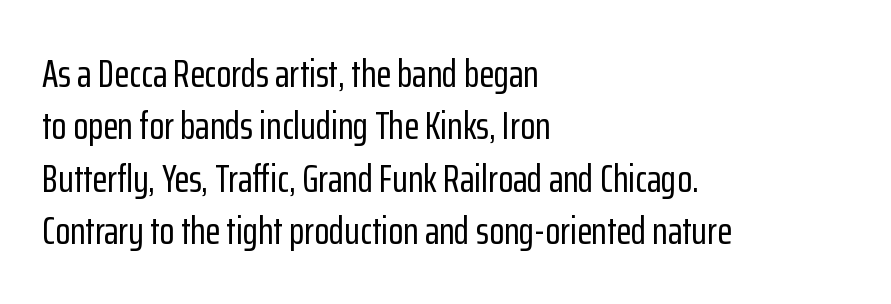
{"serif": "no", "italic": "no", "width": "condensed", "stroke_contrast": "low", "x_height": "medium", "monospaced": "no", "underline": "no", "align": "left", "line_spacing": "normal", "line_spacing_ratio": 1.34, "letter_spacing": "normal", "letter_spacing_em": 0.0, "glyph_px": 39}
